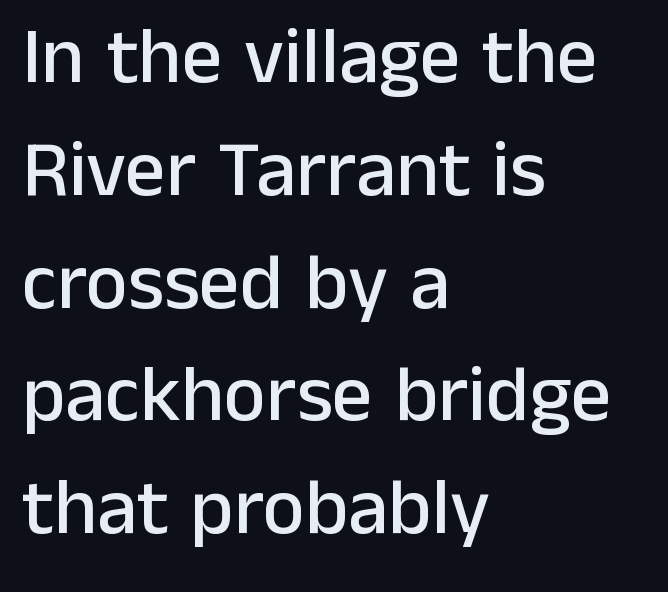
{"serif": "no", "italic": "no", "width": "normal", "stroke_contrast": "low", "x_height": "medium", "monospaced": "no", "underline": "no", "align": "left", "line_spacing": "normal", "line_spacing_ratio": 1.41, "letter_spacing": "normal", "letter_spacing_em": 0.0, "glyph_px": 80}
